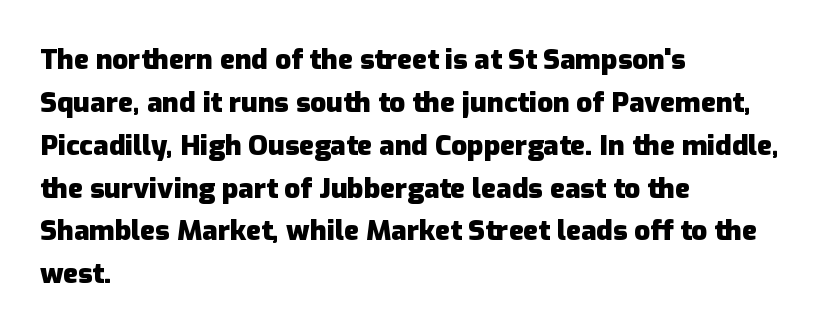
Q: Is the text bold? A: Yes.
Q: Is the text italic (slanted)? A: No, it is upright.
Q: Is the typeface a serif or a sans-serif typeface? A: Sans-serif.
Q: Is the text underlined? A: No.
Q: How is the paragraph aligned? A: Left-aligned.
Q: Is the spacing between letters normal or unusually wide? A: Normal.
Q: Is the spacing between lines tight, normal or loose? A: Normal.
Q: Width (condensed, normal, or wide)? A: Normal.
Q: Stroke contrast? A: Low.
Q: x-height? A: Medium.
Q: Monospaced? A: No.
